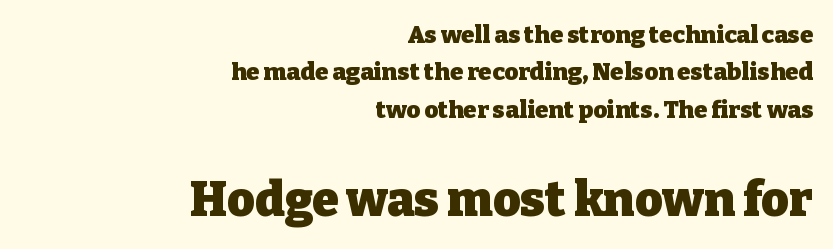
Q: Is the text bold? A: Yes.
Q: Is the text italic (slanted)? A: No, it is upright.
Q: Is the typeface a serif or a sans-serif typeface? A: Serif.
Q: Is the text underlined? A: No.
Q: How is the paragraph aligned? A: Right-aligned.
Q: Is the spacing between letters normal or unusually wide? A: Normal.
Q: Is the spacing between lines tight, normal or loose? A: Normal.
Q: Which block of text is set in a larger size, the first (top) or the second (bottom)? A: The second (bottom) one.
Q: Width (condensed, normal, or wide)? A: Normal.
Q: Stroke contrast? A: Low.
Q: x-height? A: Medium.
Q: Monospaced? A: No.
